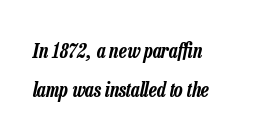
Q: Is the text italic (slanted)? A: Yes, it leans right by about 13 degrees.
Q: Is the text underlined? A: No.
Q: How is the paragraph aligned? A: Left-aligned.
Q: Is the spacing between letters normal or unusually wide? A: Normal.
Q: Is the spacing between lines tight, normal or loose? A: Loose.
